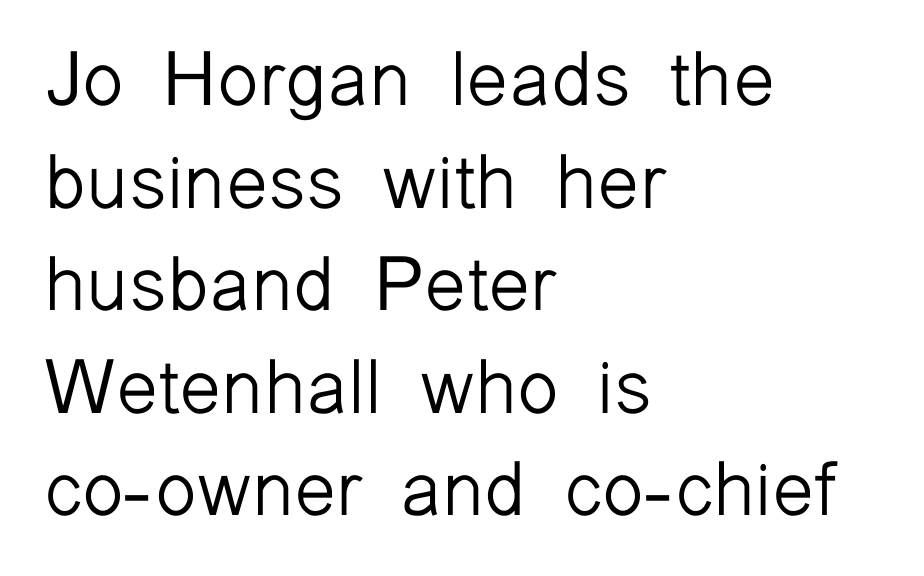
The image shows 76 px light sans-serif type, upright; set left-aligned, normal line spacing (1.35x), normal letter spacing, not underlined; low stroke contrast and a medium x-height.
